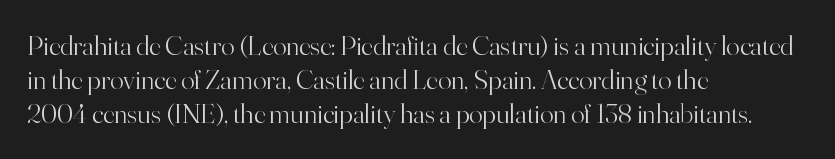
{"serif": "yes", "italic": "no", "bold": "no", "weight": "light", "width": "normal", "stroke_contrast": "high", "x_height": "small", "monospaced": "no", "underline": "no", "align": "left", "line_spacing_ratio": 1.22, "letter_spacing": "normal", "letter_spacing_em": 0.0, "glyph_px": 28}
